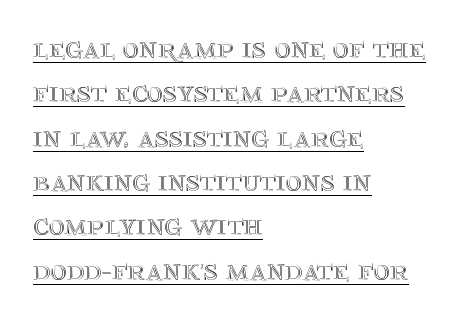
The image shows 31 px text type, upright; set left-aligned, normal line spacing (1.43x), normal letter spacing, underlined; a large x-height.
